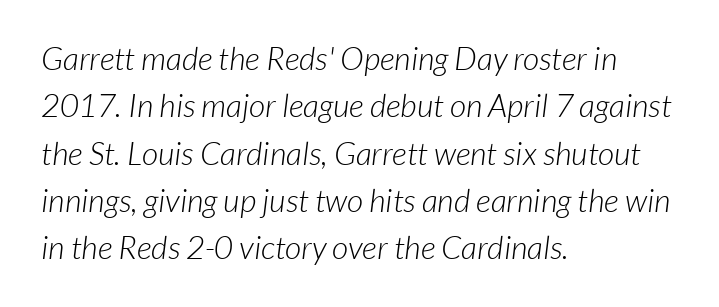
{"serif": "no", "bold": "no", "weight": "light", "width": "normal", "stroke_contrast": "low", "x_height": "medium", "monospaced": "no", "underline": "no", "align": "left", "line_spacing": "normal", "line_spacing_ratio": 1.48, "letter_spacing": "normal", "letter_spacing_em": 0.0, "glyph_px": 32}
